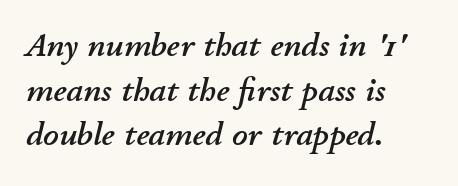
Q: Is the text italic (slanted)? A: Yes, it leans right by about 11 degrees.
Q: Is the text underlined? A: No.
Q: How is the paragraph aligned? A: Left-aligned.
Q: Is the spacing between letters normal or unusually wide? A: Normal.
Q: Is the spacing between lines tight, normal or loose? A: Normal.
Q: Width (condensed, normal, or wide)? A: Normal.
Q: Stroke contrast? A: Low.
Q: x-height? A: Small.
Q: Monospaced? A: No.
